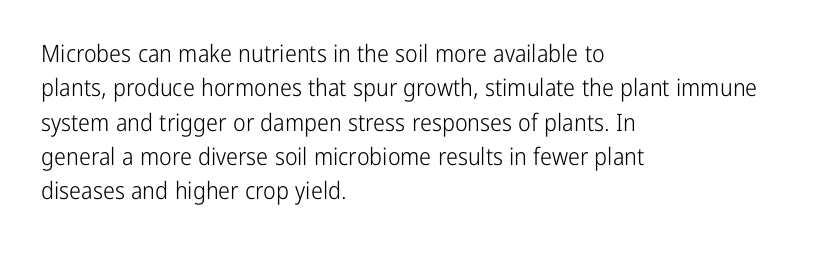
Vertical stems look standard width or narrower in stroke. Default kerning and tracking; the words read as compact shapes. These lines are set flush left with a ragged right edge. The baseline area is clear.
